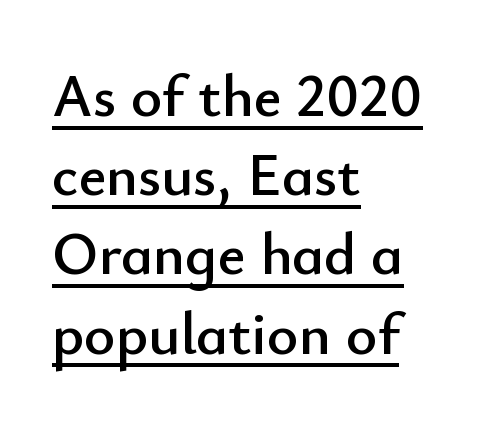
Q: Is the text italic (slanted)? A: No, it is upright.
Q: Is the typeface a serif or a sans-serif typeface? A: Sans-serif.
Q: Is the text underlined? A: Yes.
Q: How is the paragraph aligned? A: Left-aligned.
Q: Is the spacing between letters normal or unusually wide? A: Normal.
Q: Is the spacing between lines tight, normal or loose? A: Normal.
Q: Width (condensed, normal, or wide)? A: Normal.
Q: Stroke contrast? A: Low.
Q: x-height? A: Small.
Q: Monospaced? A: No.
